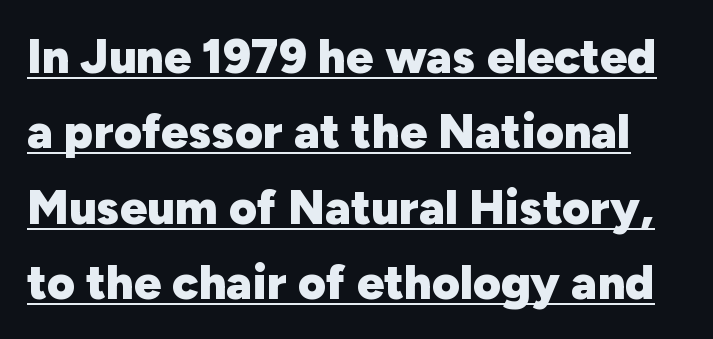
Q: Is the text bold? A: Yes.
Q: Is the text italic (slanted)? A: No, it is upright.
Q: Is the typeface a serif or a sans-serif typeface? A: Sans-serif.
Q: Is the text underlined? A: Yes.
Q: Is the spacing between letters normal or unusually wide? A: Normal.
Q: Is the spacing between lines tight, normal or loose? A: Normal.
Q: Width (condensed, normal, or wide)? A: Normal.
Q: Stroke contrast? A: Low.
Q: x-height? A: Medium.
Q: Monospaced? A: No.
